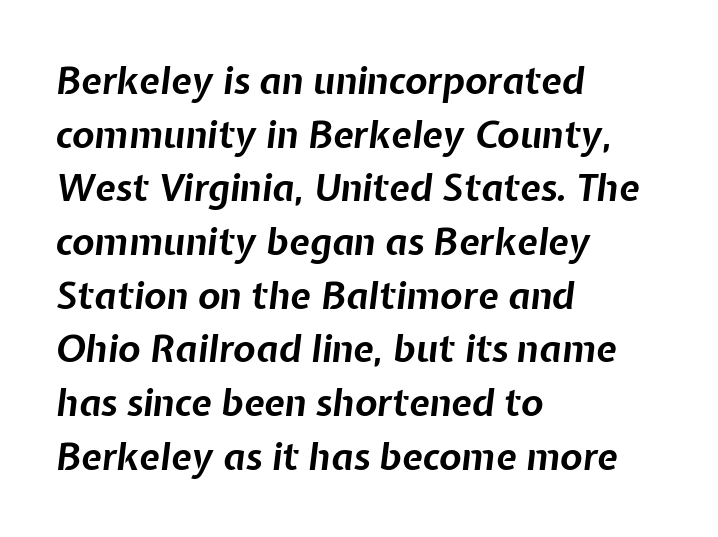
Tall strokes in this sample are angled rather than plumb. This sample has the flowing, uneven cadence of proportional lettering. Regular leading. One-word summary of the alignment: left. Anything drawn beneath the words? Only blank space. Caption: bold face, heavy strokes.
